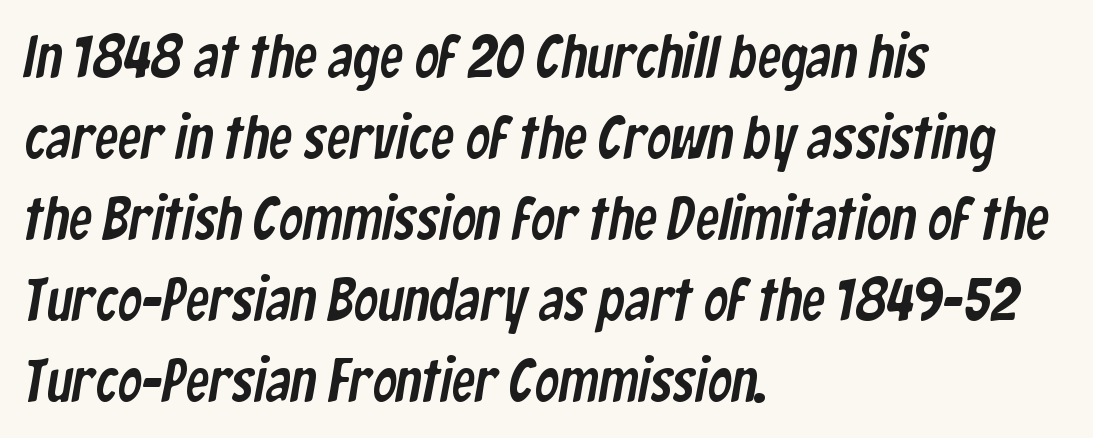
The image shows 60 px condensed sans-serif type; set left-aligned, normal line spacing (1.35x), normal letter spacing, not underlined; low stroke contrast and a medium x-height.
